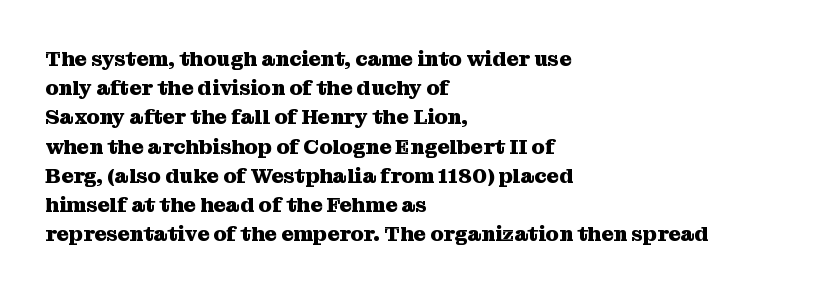
When letters stand straight like this, we call the style roman or upright. Line starts are locked; line ends wander. Quick note: underline off. Words appear dense and cohesive because spacing is normal. A normal amount of white space separates one row of letters from the next.
